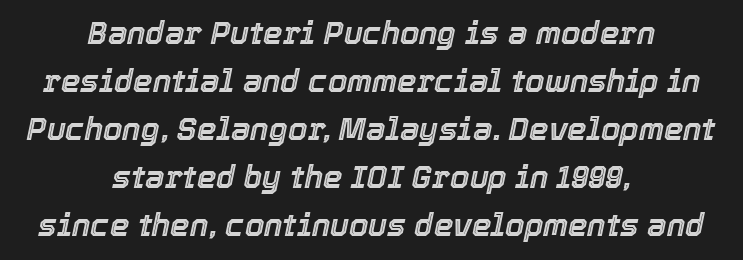
{"italic": "yes", "lean": "right", "slant_degrees": 12, "width": "normal", "x_height": "medium", "monospaced": "no", "underline": "no", "align": "center", "line_spacing": "normal", "line_spacing_ratio": 1.55, "letter_spacing": "normal", "letter_spacing_em": 0.0, "glyph_px": 31}
